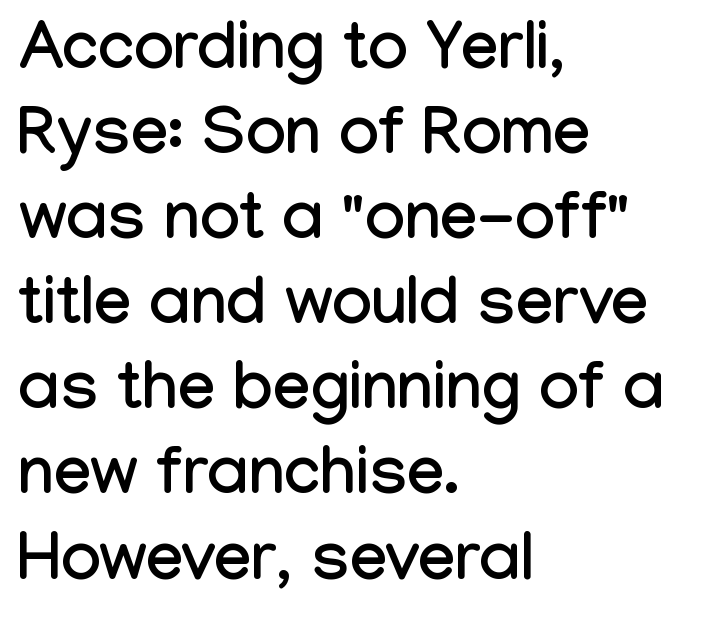
The image shows 67 px condensed sans-serif type, upright; set left-aligned, normal line spacing (1.27x), normal letter spacing, not underlined; low stroke contrast and a medium x-height.
